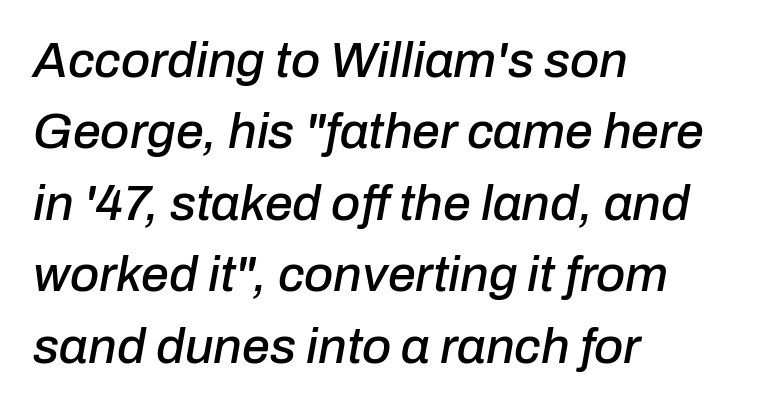
Q: Is the text italic (slanted)? A: Yes, it leans right by about 10 degrees.
Q: Is the text underlined? A: No.
Q: How is the paragraph aligned? A: Left-aligned.
Q: Is the spacing between letters normal or unusually wide? A: Normal.
Q: Is the spacing between lines tight, normal or loose? A: Normal.
Q: Width (condensed, normal, or wide)? A: Normal.
Q: Stroke contrast? A: Low.
Q: x-height? A: Medium.
Q: Monospaced? A: No.
